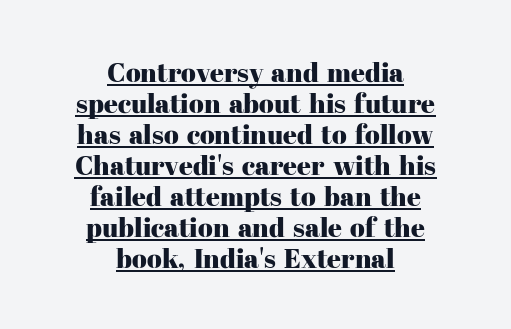
Q: Is the text italic (slanted)? A: No, it is upright.
Q: Is the text underlined? A: Yes.
Q: How is the paragraph aligned? A: Centered.
Q: Is the spacing between letters normal or unusually wide? A: Normal.
Q: Is the spacing between lines tight, normal or loose? A: Tight.
